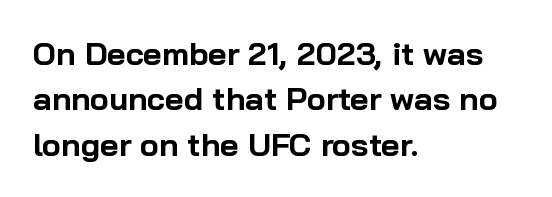
{"serif": "no", "italic": "no", "bold": "yes", "weight": "bold", "width": "normal", "stroke_contrast": "low", "x_height": "medium", "monospaced": "no", "underline": "no", "align": "left", "line_spacing": "normal", "line_spacing_ratio": 1.42, "letter_spacing": "normal", "letter_spacing_em": 0.0, "glyph_px": 32}
